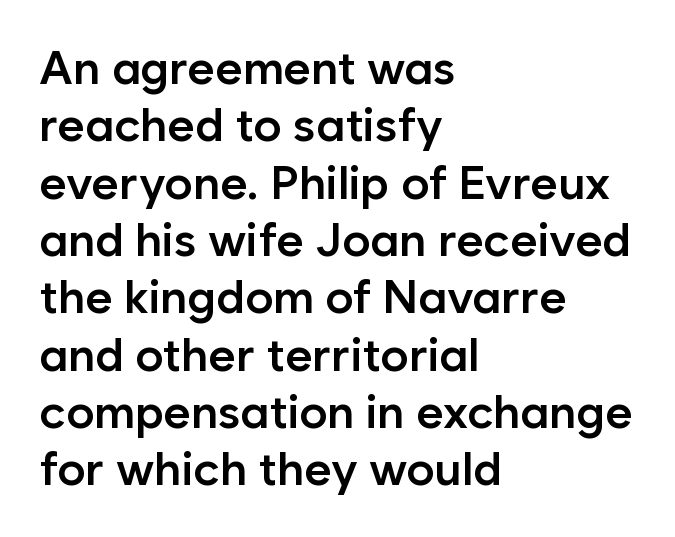
{"serif": "no", "italic": "no", "bold": "semi", "weight": "semibold", "width": "normal", "stroke_contrast": "low", "x_height": "medium", "monospaced": "no", "underline": "no", "align": "left", "line_spacing_ratio": 1.22, "letter_spacing": "normal", "letter_spacing_em": 0.0, "glyph_px": 47}
